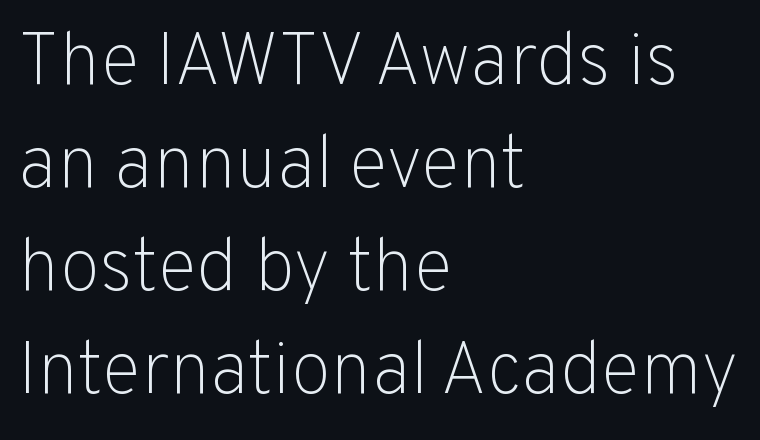
Q: Is the text bold? A: No.
Q: Is the text italic (slanted)? A: No, it is upright.
Q: Is the typeface a serif or a sans-serif typeface? A: Sans-serif.
Q: Is the text underlined? A: No.
Q: How is the paragraph aligned? A: Left-aligned.
Q: Is the spacing between letters normal or unusually wide? A: Normal.
Q: Is the spacing between lines tight, normal or loose? A: Normal.
Q: Width (condensed, normal, or wide)? A: Normal.
Q: Stroke contrast? A: Low.
Q: x-height? A: Medium.
Q: Monospaced? A: No.
